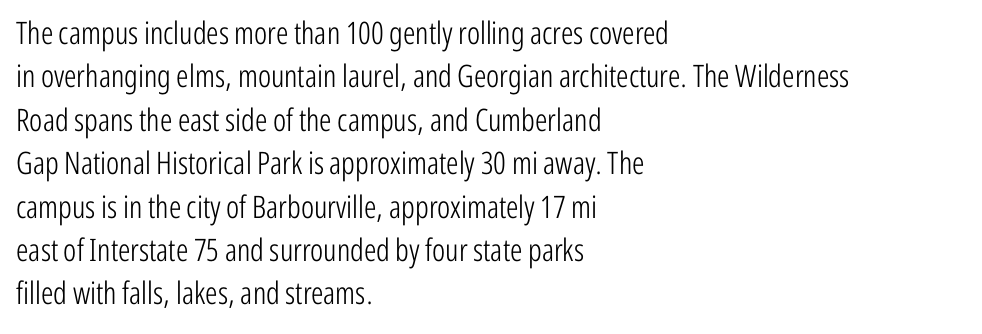
{"serif": "no", "italic": "no", "bold": "no", "weight": "light", "width": "condensed", "stroke_contrast": "low", "x_height": "medium", "monospaced": "no", "underline": "no", "align": "left", "line_spacing": "normal", "line_spacing_ratio": 1.4, "letter_spacing": "normal", "letter_spacing_em": 0.0, "glyph_px": 31}
